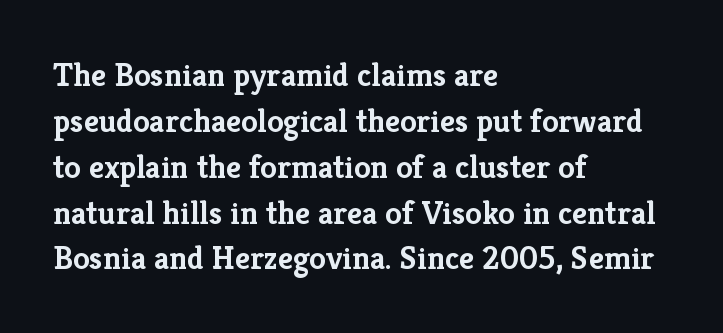
The image shows 33 px semibold serif type, upright; set left-aligned, normal line spacing (1.39x), normal letter spacing, not underlined; low stroke contrast and a medium x-height.
